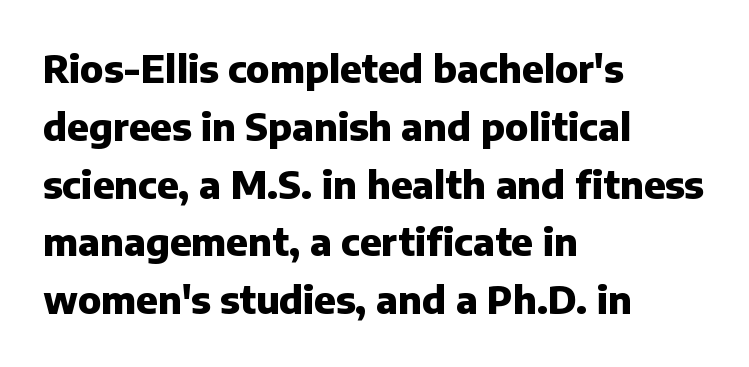
These lines are set flush left with a ragged right edge. The foot of each line stays bare and open. The lettering stays uniformly vertical, giving the passage a roman look. The leading is moderate, giving the passage an even texture.
